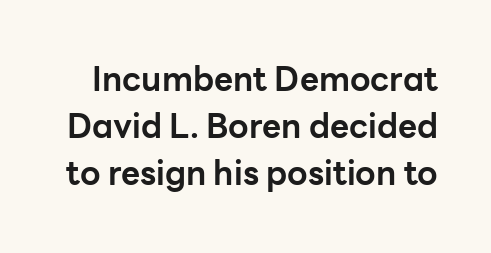
{"serif": "no", "italic": "no", "bold": "yes", "weight": "bold", "width": "normal", "stroke_contrast": "low", "x_height": "medium", "monospaced": "no", "underline": "no", "line_spacing": "normal", "line_spacing_ratio": 1.42, "letter_spacing": "normal", "letter_spacing_em": 0.0, "glyph_px": 33}
